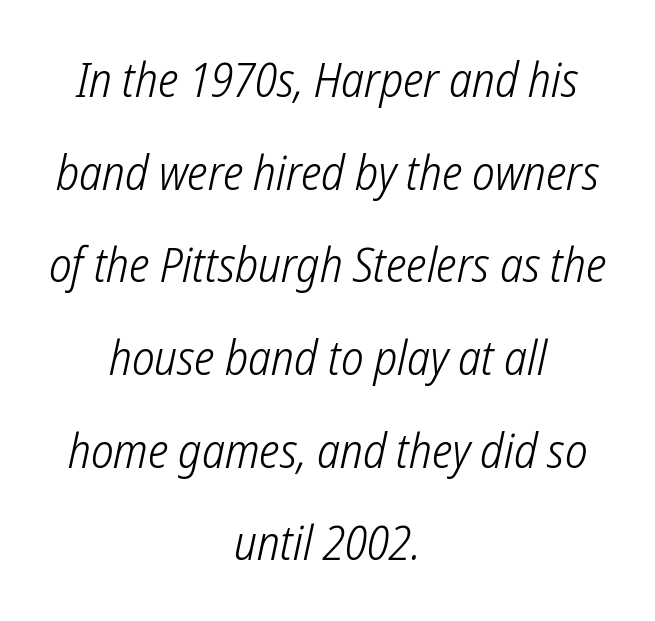
Between one letter and the next there's only the usual sliver of space. This sample has the flowing, uneven cadence of proportional lettering. Check under the words: just untouched page. This is sans-serif lettering, the kind often seen on screens and signage. These lines stack symmetrically, like a column narrowing and widening about its center.
